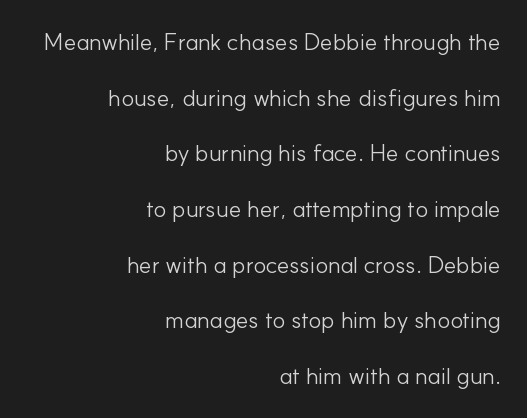
Tracking value appears to be zero — textbook default spacing. This reads as an unemphasized weight, regular at the heaviest. If you drew a ruler down the right edge, every line would touch it. The axis of the letterforms is exactly vertical. The zone under the glyphs is completely vacant. In terms of leading, this rendering errs on the spacious side.
